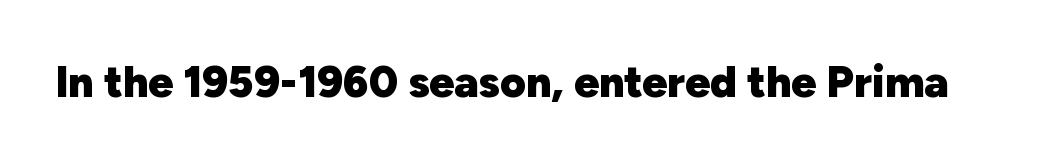
The image shows 44 px heavy sans-serif type, upright; set normal letter spacing, not underlined; low stroke contrast and a medium x-height.
